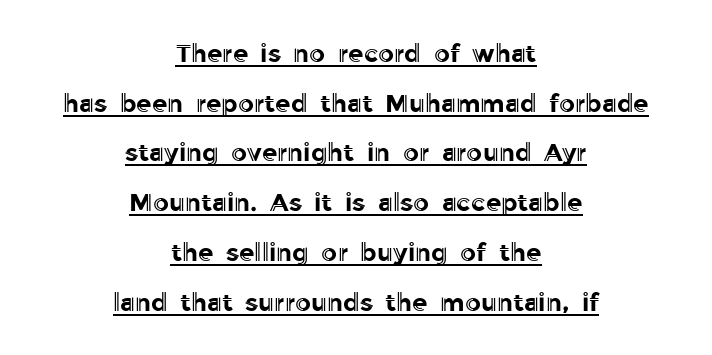
{"italic": "no", "underline": "yes", "align": "center", "line_spacing": "loose", "line_spacing_ratio": 1.99, "letter_spacing": "normal", "letter_spacing_em": 0.0, "glyph_px": 25}
